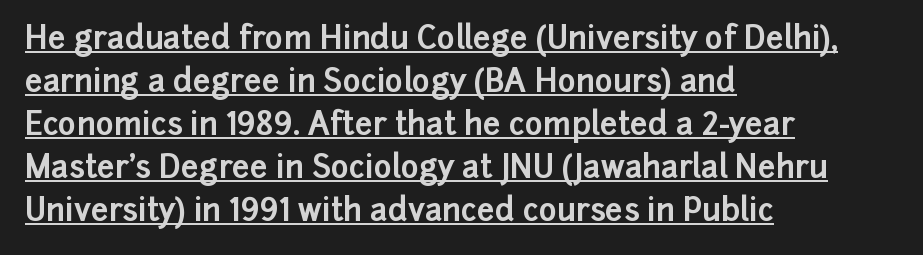
Q: Is the text bold? A: Yes.
Q: Is the text italic (slanted)? A: No, it is upright.
Q: Is the typeface a serif or a sans-serif typeface? A: Sans-serif.
Q: Is the text underlined? A: Yes.
Q: How is the paragraph aligned? A: Left-aligned.
Q: Is the spacing between letters normal or unusually wide? A: Normal.
Q: Is the spacing between lines tight, normal or loose? A: Normal.
Q: Width (condensed, normal, or wide)? A: Normal.
Q: Stroke contrast? A: Low.
Q: x-height? A: Medium.
Q: Monospaced? A: No.
